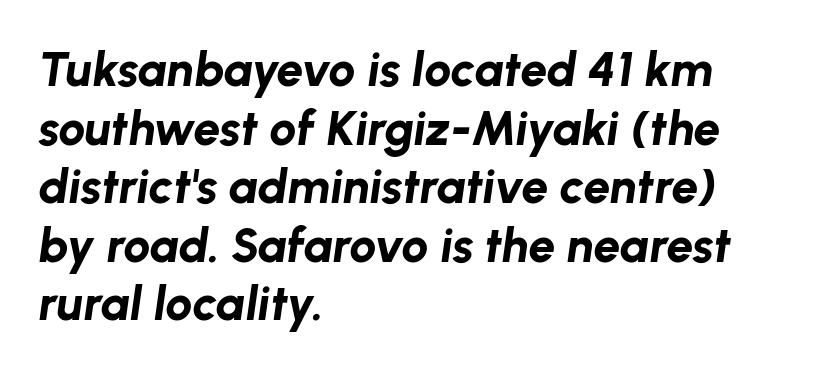
Italic? Definitely — the glyphs are oblique. There is no visible air inserted between adjacent glyphs. Layout note: lines flush left. Note the varied advance widths — an 'i' is clearly narrower than an 'm'. Letters rest on an invisible, unmarked baseline. Stroke thickness is high; the sample reads as a true bold.
